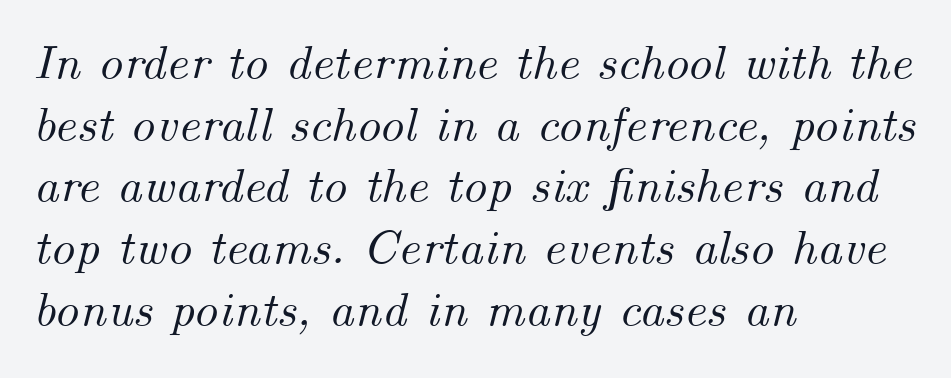
Students, note that the glyphs here touch the page at normal intervals. These lines are rendered in a variable-pitch font. This rendering uses left alignment, leaving the right contour irregular. The strip under each line holds only bare page. Yep, that's italic — everything's leaning. Regarding leading, the lines here are spaced in the standard way.
